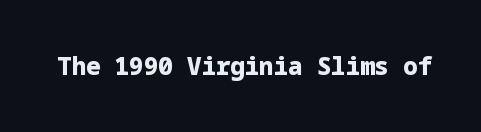
The image shows 24 px bold type, upright; set normal letter spacing, not underlined.
